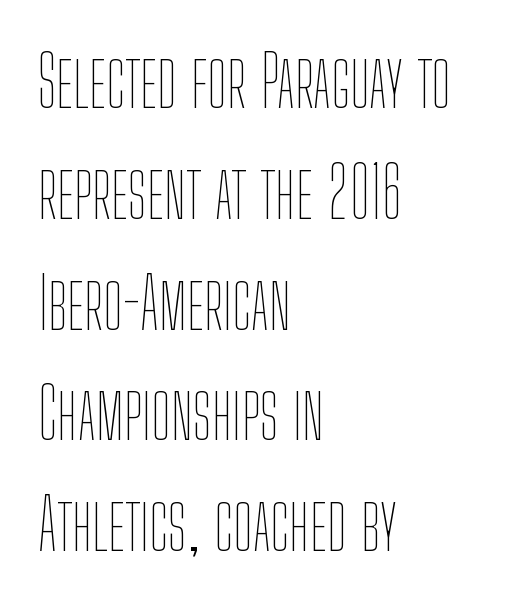
The image shows 71 px thin, condensed type, upright; set left-aligned, normal line spacing (1.56x), normal letter spacing, not underlined; low stroke contrast and a medium x-height.
